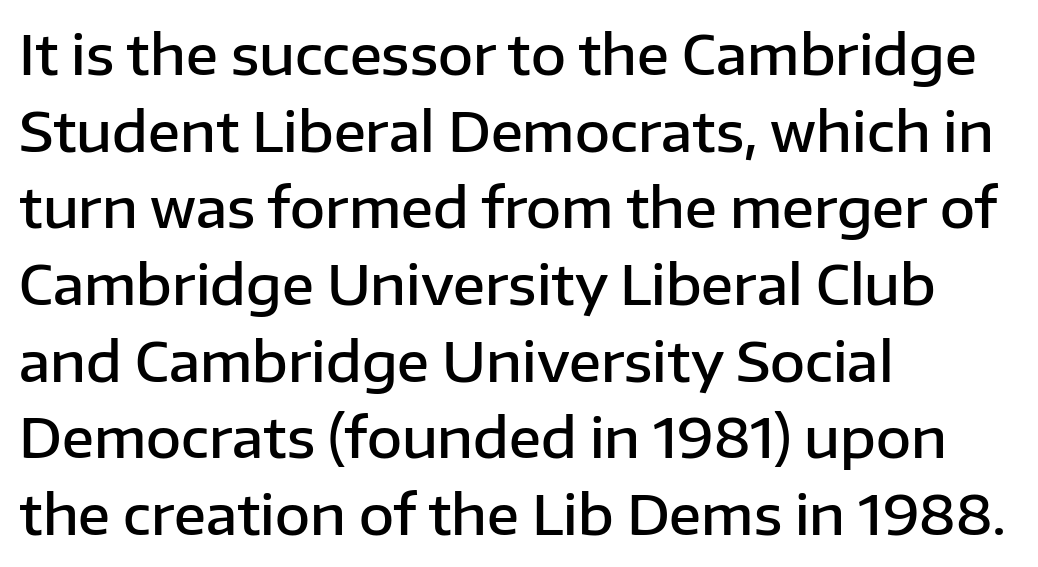
The tracking reads as untouched default to a designer's eye. The passage is arranged the way most books set body copy — flush left. Nobody drew a line under any word here. The block of text has a typical density, with ordinary space between rows. In terms of letterform style, serifs are entirely absent.
